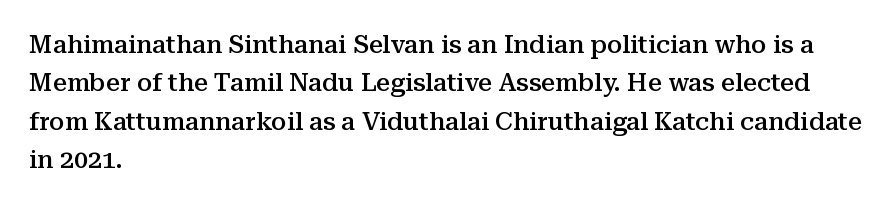
The image shows 25 px text type, upright; set left-aligned, normal line spacing (1.54x), normal letter spacing, not underlined.
